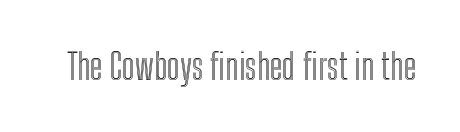
Q: Is the text italic (slanted)? A: No, it is upright.
Q: Is the text underlined? A: No.
Q: Is the spacing between letters normal or unusually wide? A: Normal.
Q: Width (condensed, normal, or wide)? A: Condensed.
Q: x-height? A: Medium.
Q: Monospaced? A: No.
